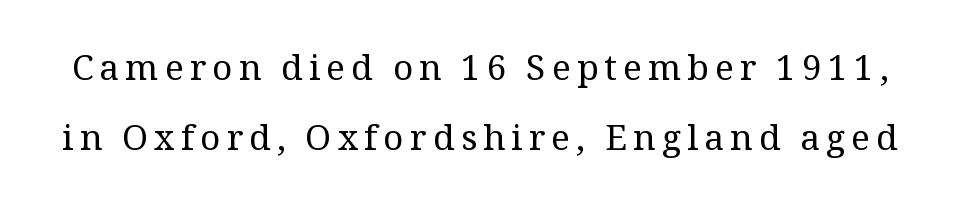
The glyphs in this specimen are seriffed. Stems here are at most as thick as an everyday book face. Bare-footed words on every line. These lines are rendered in a variable-pitch font. Regarding leading, the lines here are spaced well apart. Do the letters lean? They stand straight.
